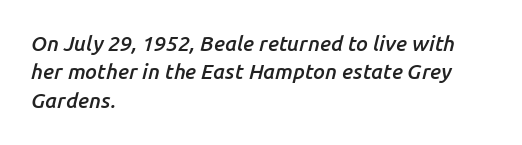
The image shows 21 px text type, italic (leaning right); set left-aligned, normal line spacing (1.35x), normal letter spacing, not underlined.
